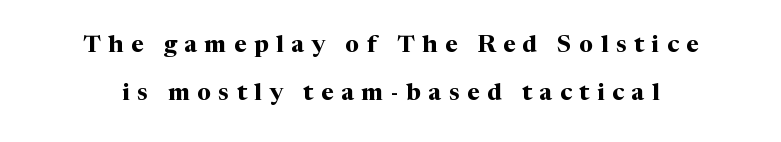
Q: Is the text bold? A: Yes.
Q: Is the text italic (slanted)? A: No, it is upright.
Q: Is the text underlined? A: No.
Q: Is the spacing between letters normal or unusually wide? A: Unusually wide.
Q: Is the spacing between lines tight, normal or loose? A: Loose.
